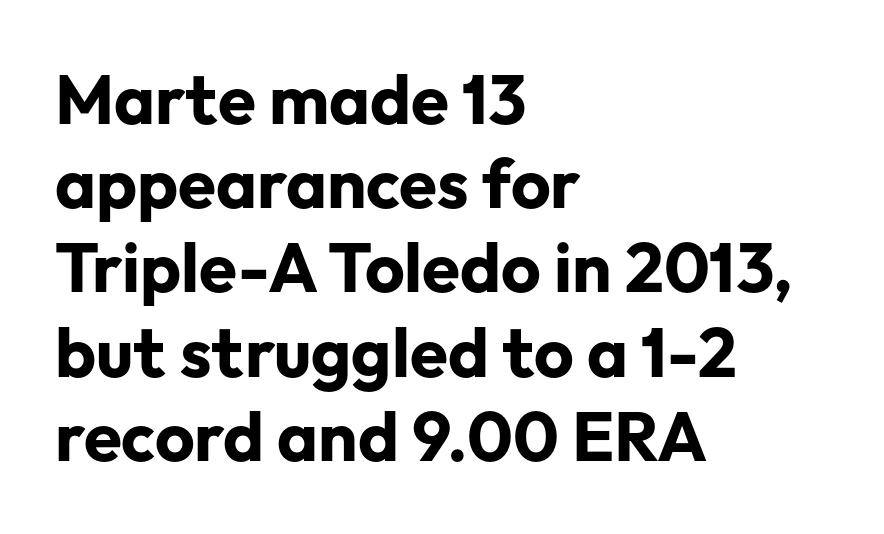
The image shows 69 px bold sans-serif type, upright; set left-aligned, line spacing 1.22x, normal letter spacing, not underlined; low stroke contrast and a medium x-height.
